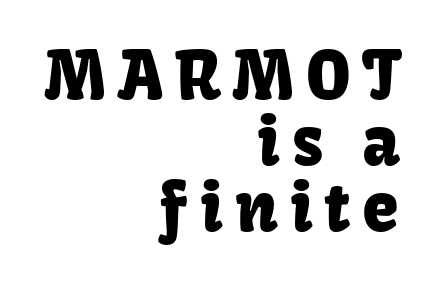
Q: Is the text italic (slanted)? A: No, it is upright.
Q: Is the typeface a serif or a sans-serif typeface? A: Sans-serif.
Q: Is the text underlined? A: No.
Q: How is the paragraph aligned? A: Right-aligned.
Q: Is the spacing between lines tight, normal or loose? A: Tight.
Q: Width (condensed, normal, or wide)? A: Normal.
Q: Stroke contrast? A: Low.
Q: x-height? A: Medium.
Q: Monospaced? A: No.
